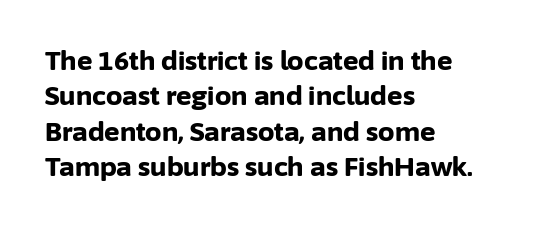
Q: Is the text bold? A: Yes.
Q: Is the text italic (slanted)? A: No, it is upright.
Q: Is the text underlined? A: No.
Q: How is the paragraph aligned? A: Left-aligned.
Q: Is the spacing between letters normal or unusually wide? A: Normal.
Q: Is the spacing between lines tight, normal or loose? A: Normal.
